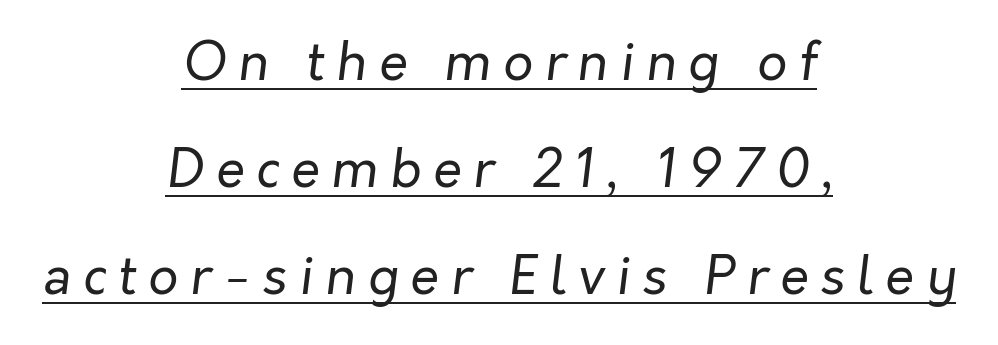
{"italic": "yes", "lean": "right", "slant_degrees": 7, "bold": "no", "weight": "regular", "width": "normal", "stroke_contrast": "low", "x_height": "medium", "monospaced": "no", "underline": "yes", "align": "center", "line_spacing": "loose", "line_spacing_ratio": 2.06, "letter_spacing": "wide", "letter_spacing_em": 0.23, "glyph_px": 52}
